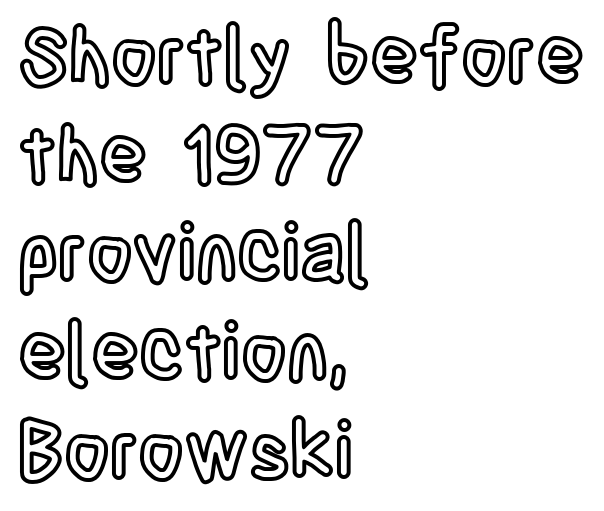
Looks like regular typesetting: each glyph gets only the width it needs. The specimen omits any rule beneath the text block's lines. Vertical strokes here are truly vertical. The ragged edge is on the right, which tells us the setting is flush left.
